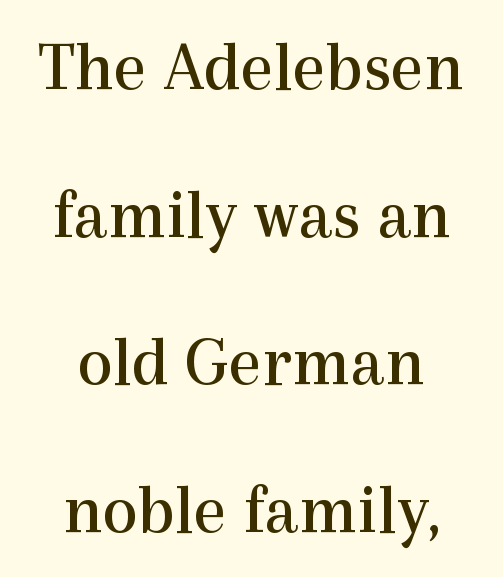
{"serif": "yes", "italic": "no", "bold": "no", "weight": "regular", "width": "normal", "x_height": "medium", "monospaced": "no", "underline": "no", "align": "center", "line_spacing": "loose", "line_spacing_ratio": 2.08, "letter_spacing": "normal", "letter_spacing_em": 0.0, "glyph_px": 71}
